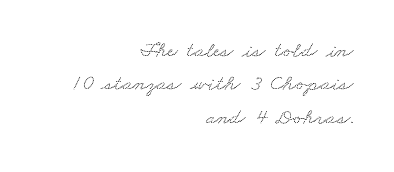
The image shows 22 px text type; set right-aligned, normal line spacing (1.52x), normal letter spacing, not underlined.
